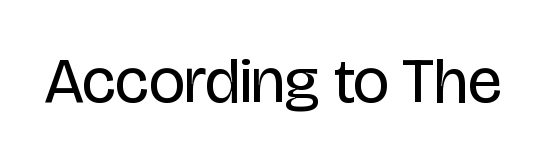
Summary of weight: not heavy and not bold. The face used here is a sans, in the tradition of grotesques and geometrics. You can tell it's not italic because the verticals are truly vertical. Looks like regular typesetting: each glyph gets only the width it needs.
